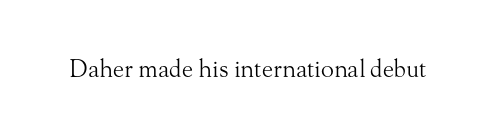
Only glyphs here, with clear space below each row. Notice how the stems are strictly vertical — no italics here. Between one letter and the next there's only the usual sliver of space. Is this a heavy cut? Hardly; it is regular or lighter.
